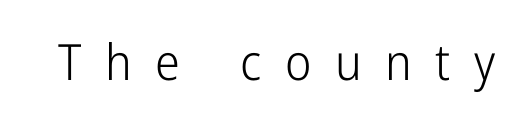
The designer went with a sans here, leaving each stem footless. The rendering uses natural spacing where letterforms have individual widths. The passage shown is not bold in any degree. The type sits square on the baseline with zero lean.
